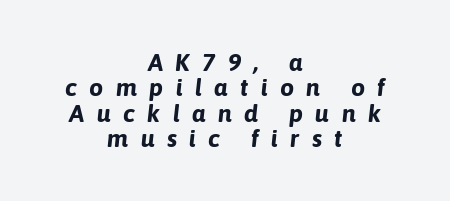
The strip under each line holds only bare page. Line starts and ends both wander, symmetrically. Regarding leading, the lines here are crowded together. Is the letter spacing exaggerated? Yes — the characters are pushed far apart.
